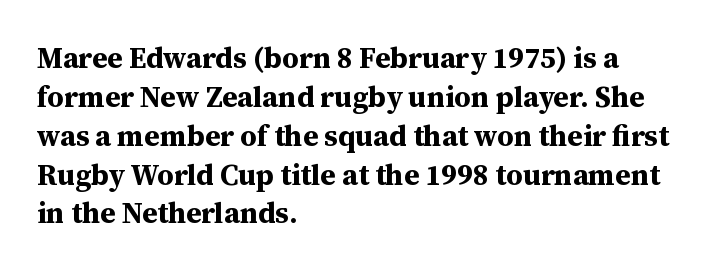
Q: Is the text bold? A: Yes.
Q: Is the text italic (slanted)? A: No, it is upright.
Q: Is the typeface a serif or a sans-serif typeface? A: Serif.
Q: Is the text underlined? A: No.
Q: How is the paragraph aligned? A: Left-aligned.
Q: Is the spacing between letters normal or unusually wide? A: Normal.
Q: Is the spacing between lines tight, normal or loose? A: Normal.
Q: Width (condensed, normal, or wide)? A: Normal.
Q: Stroke contrast? A: Medium.
Q: x-height? A: Medium.
Q: Monospaced? A: No.
